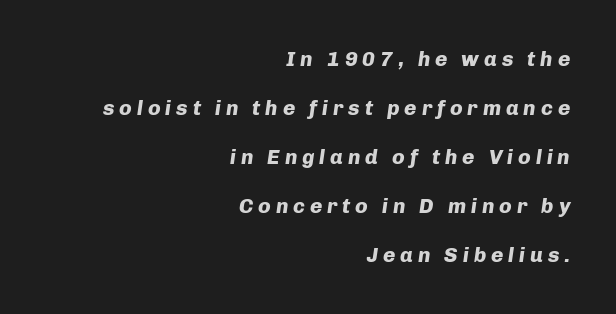
{"italic": "yes", "lean": "right", "slant_degrees": 8, "bold": "yes", "underline": "no", "align": "right", "line_spacing": "loose", "line_spacing_ratio": 2.33, "letter_spacing": "wide", "letter_spacing_em": 0.23, "glyph_px": 21}
